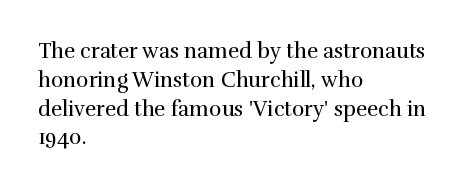
Each new line begins a customary step beneath the previous one. Stems here are at most as thick as an everyday book face. Words appear dense and cohesive because spacing is normal. Descenders hang freely into open space. The axis of the letterforms is exactly vertical.
